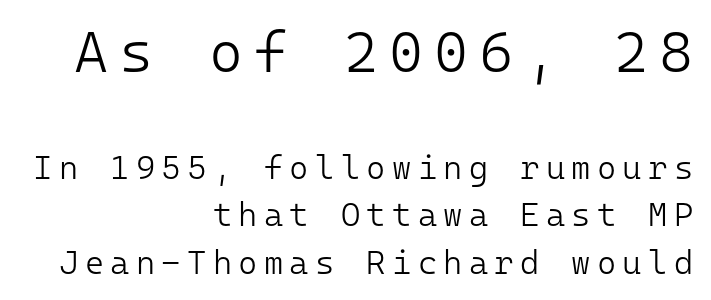
Q: Is the text bold? A: No.
Q: Is the text italic (slanted)? A: No, it is upright.
Q: Is the typeface a serif or a sans-serif typeface? A: Sans-serif.
Q: Is the text underlined? A: No.
Q: How is the paragraph aligned? A: Right-aligned.
Q: Is the spacing between lines tight, normal or loose? A: Normal.
Q: Which block of text is set in a larger size, the first (top) or the second (bottom)? A: The first (top) one.
Q: Width (condensed, normal, or wide)? A: Normal.
Q: Stroke contrast? A: Low.
Q: x-height? A: Medium.
Q: Monospaced? A: Yes.
